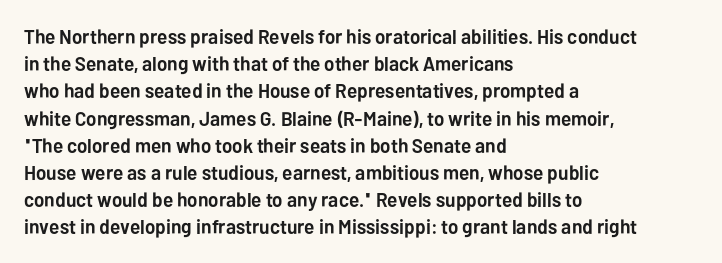
{"italic": "no", "bold": "yes", "underline": "no", "align": "left", "line_spacing": "normal", "line_spacing_ratio": 1.36, "letter_spacing": "normal", "letter_spacing_em": 0.0, "glyph_px": 20}
